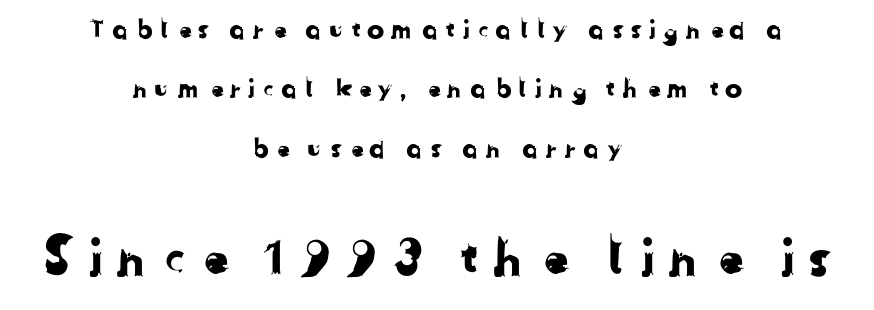
{"serif": "no", "width": "normal", "stroke_contrast": "low", "x_height": "medium", "monospaced": "no", "underline": "no", "align": "center", "line_spacing": "loose", "line_spacing_ratio": 2.28, "letter_spacing": "wide", "letter_spacing_em": 0.21, "larger_block": "second", "size_ratio": 2.0, "glyph_px": 52}
